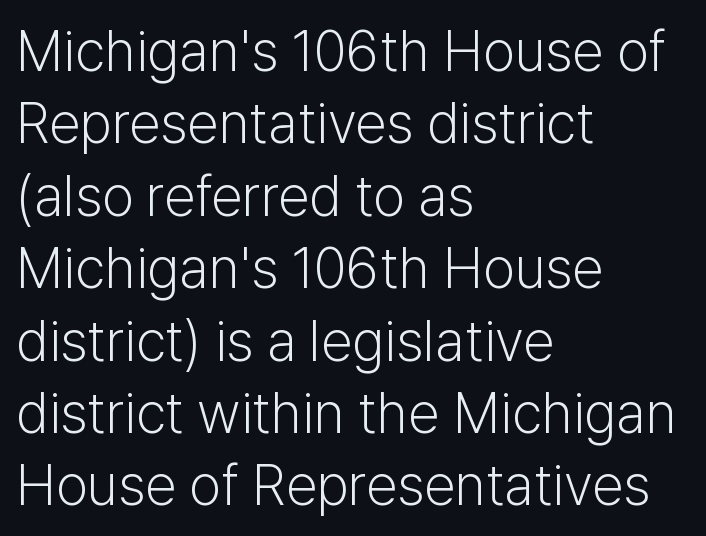
The image shows 57 px light sans-serif type, upright; set left-aligned, normal line spacing (1.27x), normal letter spacing, not underlined; low stroke contrast and a medium x-height.
